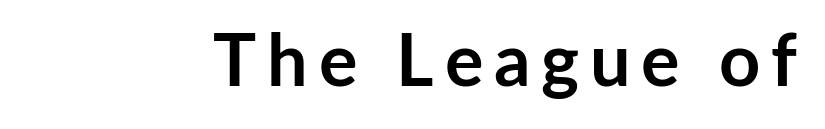
Q: Is the text bold? A: Yes.
Q: Is the text italic (slanted)? A: No, it is upright.
Q: Is the typeface a serif or a sans-serif typeface? A: Sans-serif.
Q: Is the text underlined? A: No.
Q: Width (condensed, normal, or wide)? A: Normal.
Q: Stroke contrast? A: Low.
Q: x-height? A: Medium.
Q: Monospaced? A: No.
